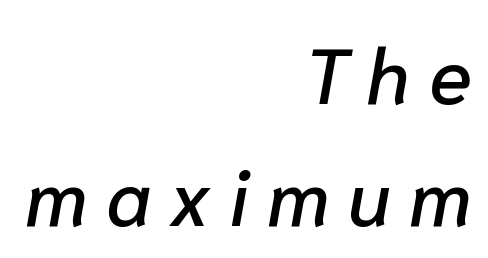
Reading down the block, your eye finds every line finishing at a fixed right position. The tracking jumps out immediately: characters are airy and widely separated. Regular leading. Honestly, there is no underline to notice here at all.
